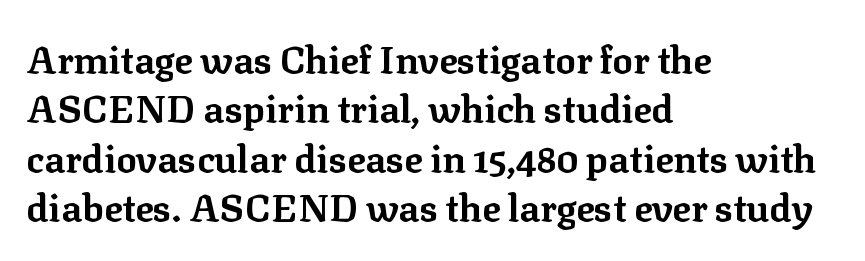
{"serif": "yes", "italic": "no", "bold": "yes", "weight": "bold", "width": "normal", "stroke_contrast": "low", "x_height": "medium", "monospaced": "no", "underline": "no", "align": "left", "line_spacing": "normal", "line_spacing_ratio": 1.3, "letter_spacing": "normal", "letter_spacing_em": 0.0, "glyph_px": 38}
